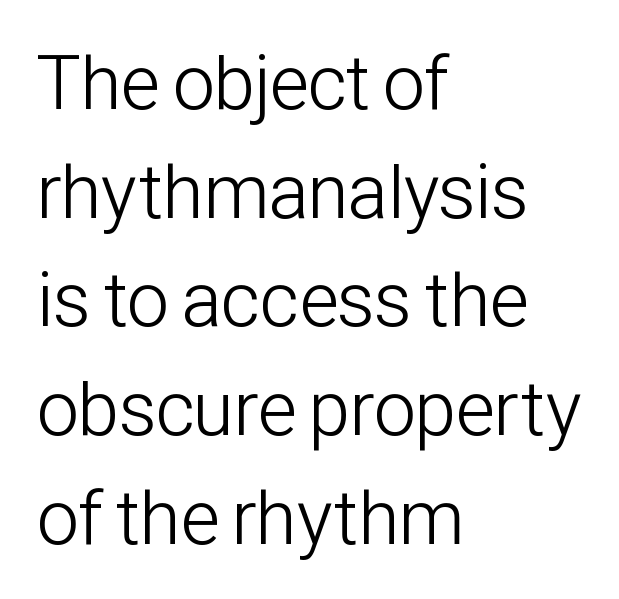
{"serif": "no", "italic": "no", "bold": "no", "weight": "light", "width": "condensed", "stroke_contrast": "low", "x_height": "medium", "monospaced": "no", "underline": "no", "align": "left", "line_spacing": "normal", "line_spacing_ratio": 1.43, "letter_spacing": "normal", "letter_spacing_em": 0.0, "glyph_px": 76}
